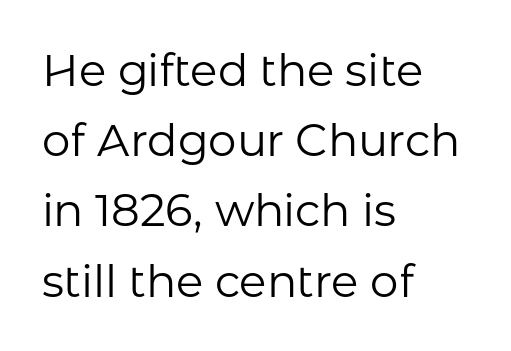
A typesetter would call this proportional, since set widths differ per character. Decoration check: the copy has no underline. In CSS terms this would be text-align: left. Classification — sans serif. Is this a heavy cut? Hardly; it is regular or lighter. Horizontal bands of white between lines are of average thickness.
